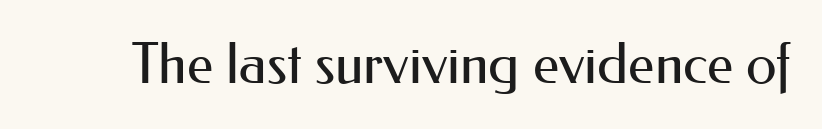
What kind of face is this? One without serifs — a sans. Words float on clear page, feet unadorned. Nope, not italic — everything's standing straight. No extra tracking has been applied to these lines. Here the designer chose a conventional face with non-uniform glyph widths.
